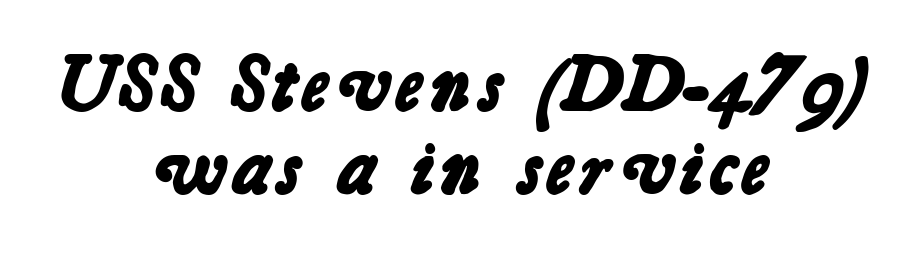
No feet cap the strokes, marking this as sans-serif type. This rendering uses center alignment, leaving both contours irregular but symmetric. These lines carry a lot of weight — the face is fully bold. The letters advance in unequal steps, a hallmark of proportional type. Notice how descenders almost collide with the ascenders below — that's tight leading. Spacing between characters is what you'd get straight out of the box.
